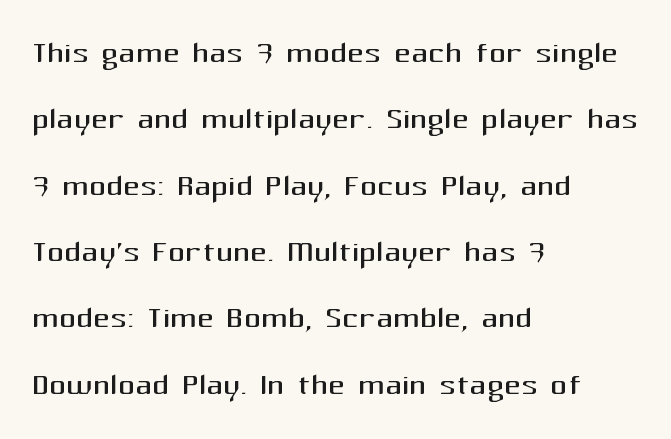
The foot of each line stays bare and open. The vertical gap from one line to the next is medium. The weight tops out at a normal text grade. Students, note that the glyphs here touch the page at normal intervals. These lines are set flush left with a ragged right edge.
